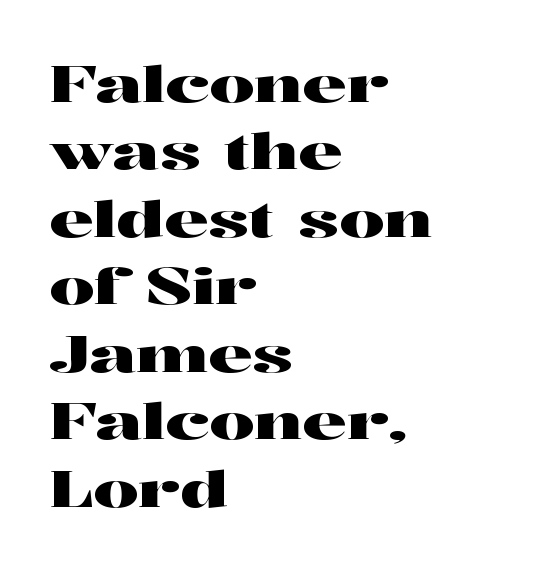
Q: Is the text italic (slanted)? A: No, it is upright.
Q: Is the typeface a serif or a sans-serif typeface? A: Serif.
Q: Is the text underlined? A: No.
Q: How is the paragraph aligned? A: Left-aligned.
Q: Is the spacing between letters normal or unusually wide? A: Normal.
Q: Is the spacing between lines tight, normal or loose? A: Normal.
Q: Width (condensed, normal, or wide)? A: Wide.
Q: Stroke contrast? A: High.
Q: x-height? A: Medium.
Q: Monospaced? A: No.
